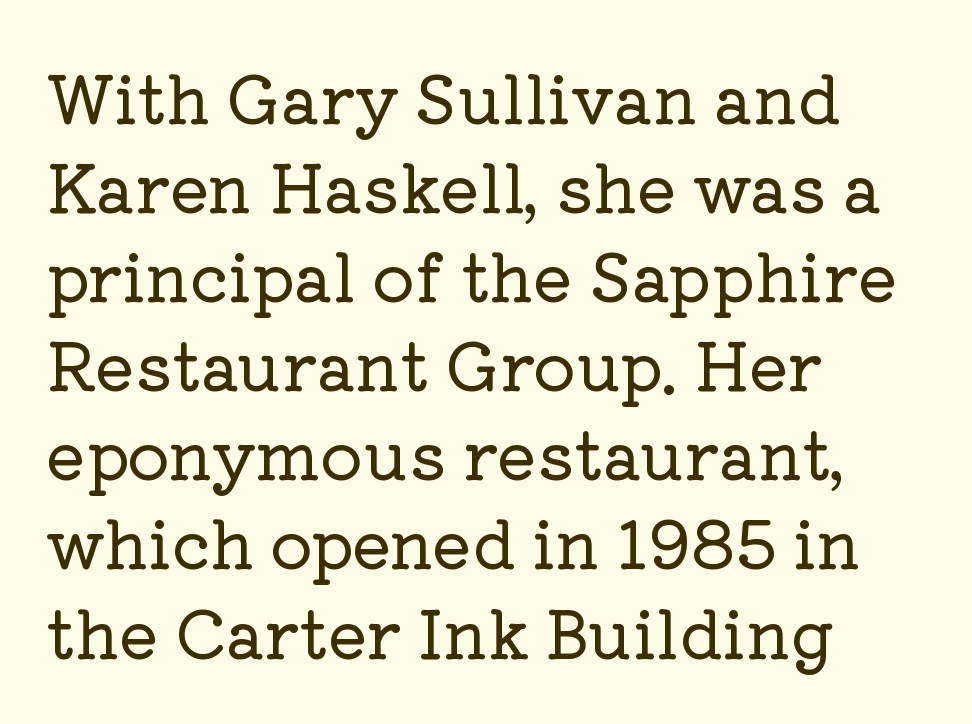
{"serif": "yes", "italic": "no", "width": "normal", "stroke_contrast": "low", "x_height": "medium", "monospaced": "no", "underline": "no", "align": "left", "line_spacing": "normal", "line_spacing_ratio": 1.35, "letter_spacing": "normal", "letter_spacing_em": 0.0, "glyph_px": 66}
